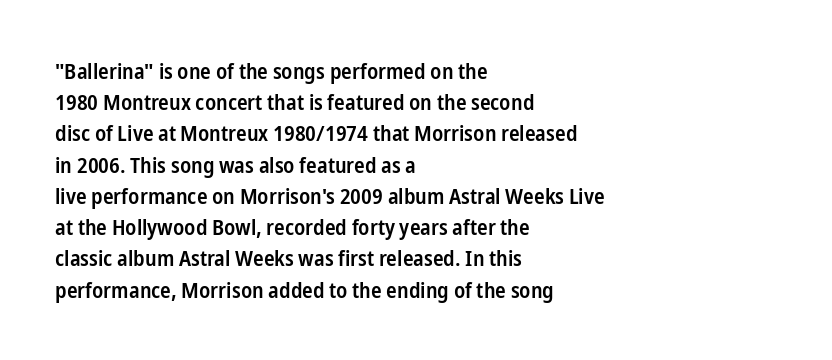
The image shows 22 px text type, upright; set left-aligned, normal line spacing (1.42x), normal letter spacing, not underlined.
